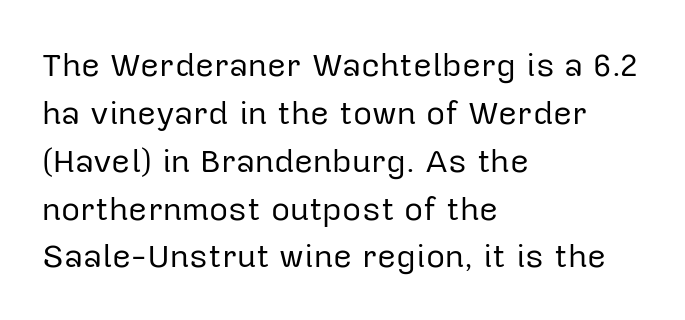
Q: Is the text bold? A: No.
Q: Is the text italic (slanted)? A: No, it is upright.
Q: Is the typeface a serif or a sans-serif typeface? A: Sans-serif.
Q: Is the text underlined? A: No.
Q: How is the paragraph aligned? A: Left-aligned.
Q: Is the spacing between letters normal or unusually wide? A: Normal.
Q: Is the spacing between lines tight, normal or loose? A: Normal.
Q: Width (condensed, normal, or wide)? A: Normal.
Q: Stroke contrast? A: Low.
Q: x-height? A: Medium.
Q: Monospaced? A: No.
